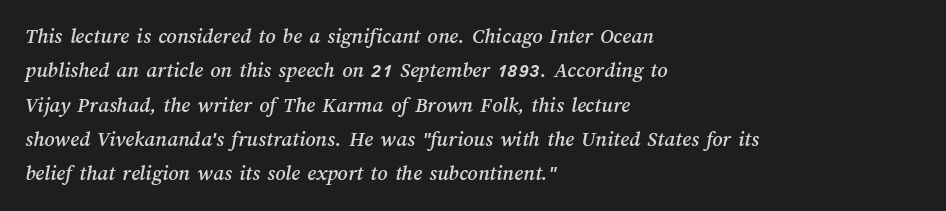
The image shows 22 px text type; set left-aligned, normal line spacing (1.56x), normal letter spacing, not underlined.
